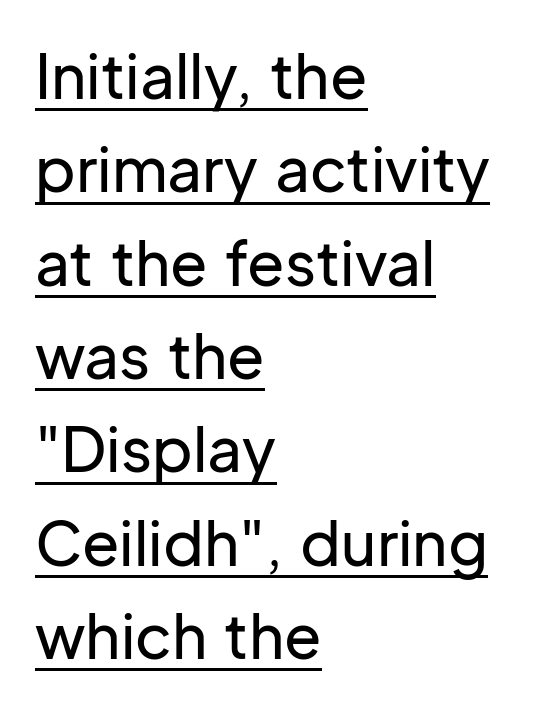
Q: Is the text italic (slanted)? A: No, it is upright.
Q: Is the typeface a serif or a sans-serif typeface? A: Sans-serif.
Q: Is the text underlined? A: Yes.
Q: How is the paragraph aligned? A: Left-aligned.
Q: Is the spacing between letters normal or unusually wide? A: Normal.
Q: Is the spacing between lines tight, normal or loose? A: Normal.
Q: Width (condensed, normal, or wide)? A: Normal.
Q: Stroke contrast? A: Low.
Q: x-height? A: Medium.
Q: Monospaced? A: No.
